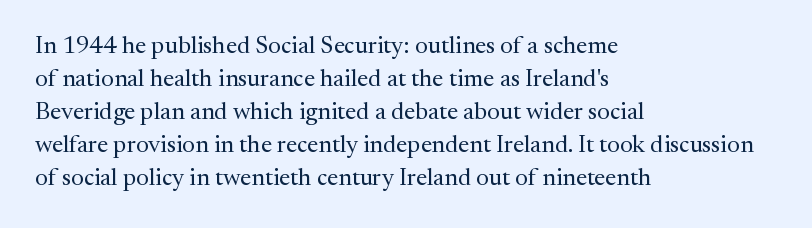
{"italic": "no", "bold": "no", "underline": "no", "align": "left", "line_spacing": "normal", "line_spacing_ratio": 1.38, "letter_spacing": "normal", "letter_spacing_em": 0.0, "glyph_px": 24}
